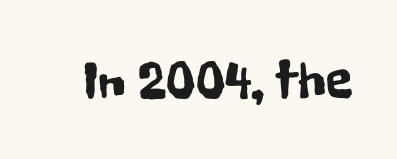
{"serif": "no", "italic": "no", "width": "condensed", "stroke_contrast": "low", "x_height": "medium", "monospaced": "no", "underline": "no", "letter_spacing": "normal", "letter_spacing_em": 0.0, "glyph_px": 55}
